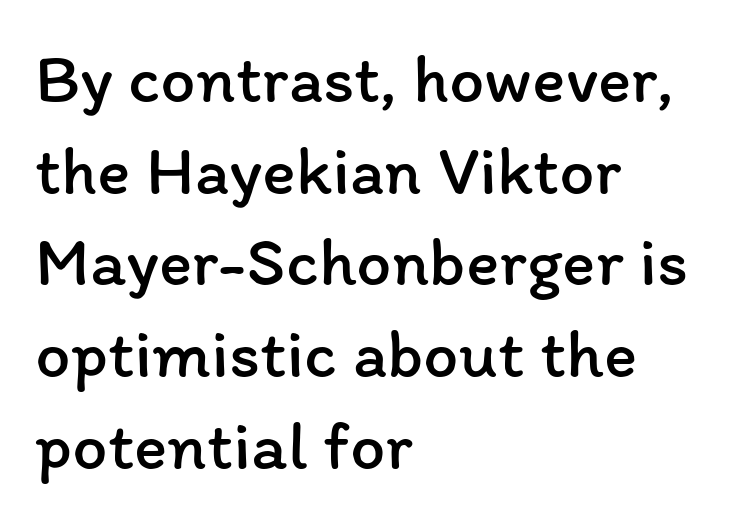
{"italic": "no", "bold": "no", "weight": "regular", "width": "normal", "stroke_contrast": "low", "x_height": "medium", "monospaced": "no", "underline": "no", "align": "left", "line_spacing": "normal", "line_spacing_ratio": 1.31, "letter_spacing": "normal", "letter_spacing_em": 0.0, "glyph_px": 70}
